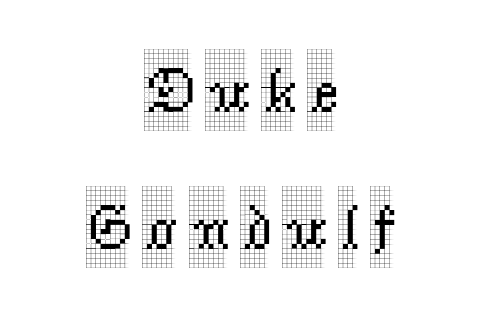
{"serif": "yes", "italic": "no", "width": "condensed", "x_height": "large", "monospaced": "no", "underline": "no", "align": "center", "line_spacing": "loose", "line_spacing_ratio": 2.18, "letter_spacing": "wide", "letter_spacing_em": 0.2, "glyph_px": 63}
